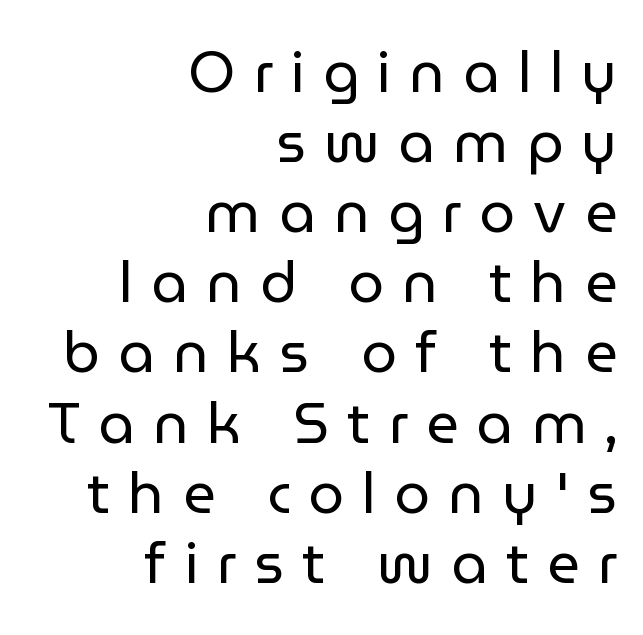
Beneath every word, the page is bare. The ragged edge is on the left, which tells us the setting is flush right. Regarding serifs, this sample does without them. Each word looks stretched out because of the extra space between its letters. Character widths vary here, with narrow letters taking less room than wide ones. The specimen reads as upright at a glance.
